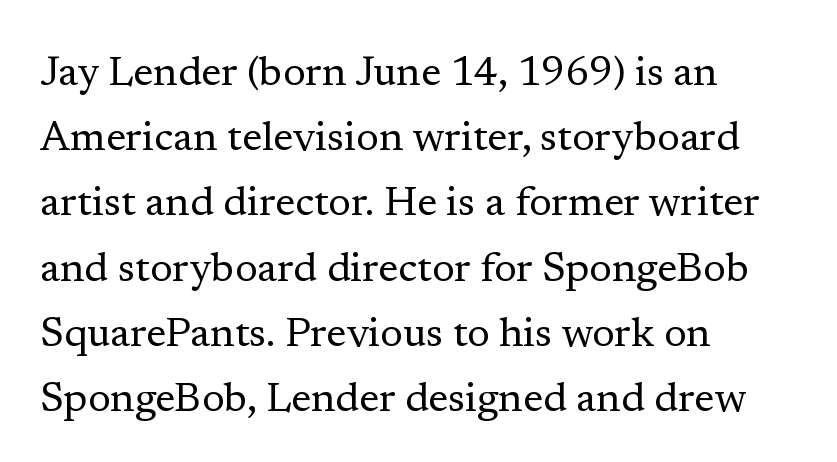
The image shows 41 px regular-weight serif type, upright; set left-aligned, normal line spacing (1.59x), normal letter spacing, not underlined; low stroke contrast and a medium x-height.
